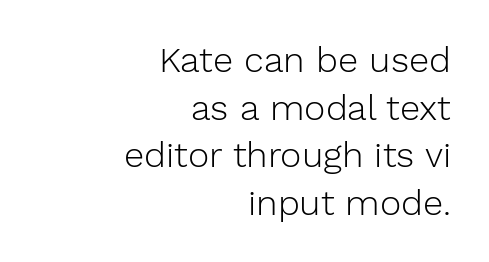
The image shows 36 px light sans-serif type, upright; set right-aligned, normal line spacing (1.32x), normal letter spacing, not underlined; low stroke contrast and a medium x-height.
